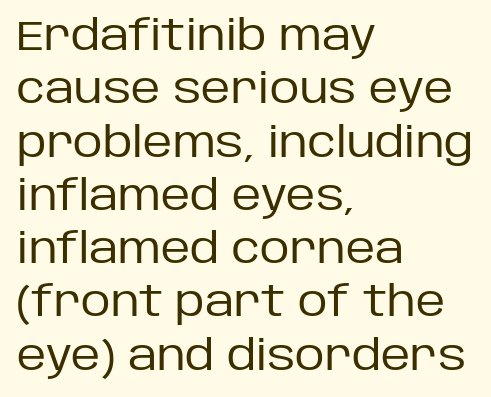
{"serif": "no", "italic": "no", "bold": "no", "weight": "regular", "width": "normal", "stroke_contrast": "low", "x_height": "large", "monospaced": "no", "underline": "no", "align": "left", "line_spacing": "normal", "line_spacing_ratio": 1.3, "letter_spacing": "normal", "letter_spacing_em": 0.0, "glyph_px": 41}
